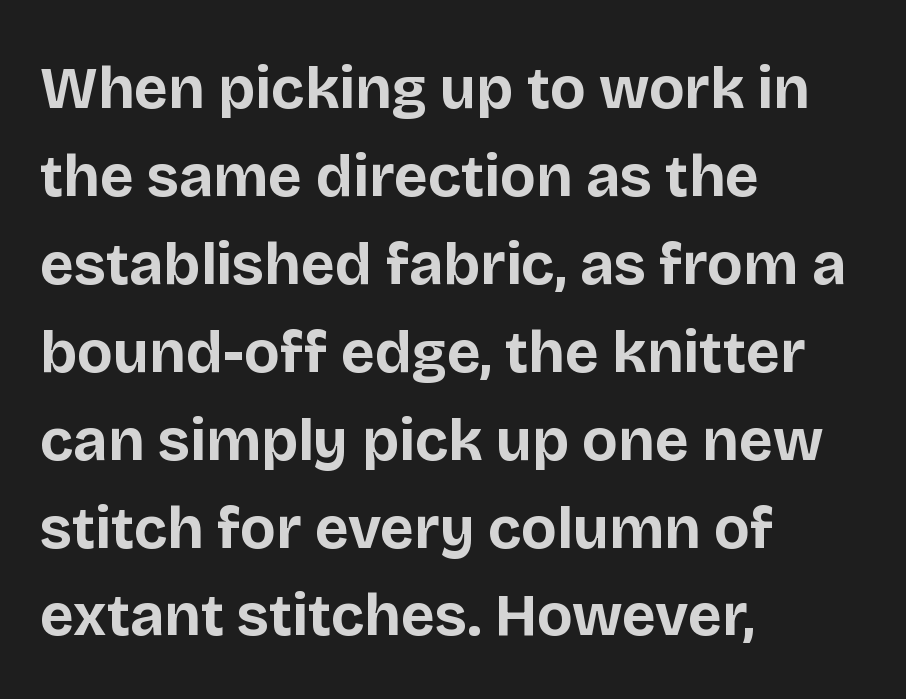
You can tell from the bare stems that sans-serif type was used. Standard letterfit; no display-style spreading of the glyphs. The paragraph shown leans on its left margin. Is this a fixed-width face? No — the glyphs have proportional, varying widths. Baseline-to-baseline distance is the conventional proportion of letter height.
